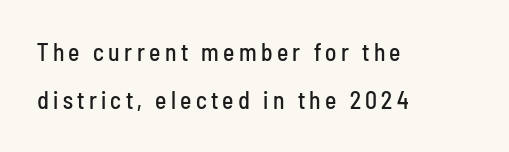
The image shows 24 px text type, upright; set left-aligned, loose line spacing (2.01x), not underlined.
